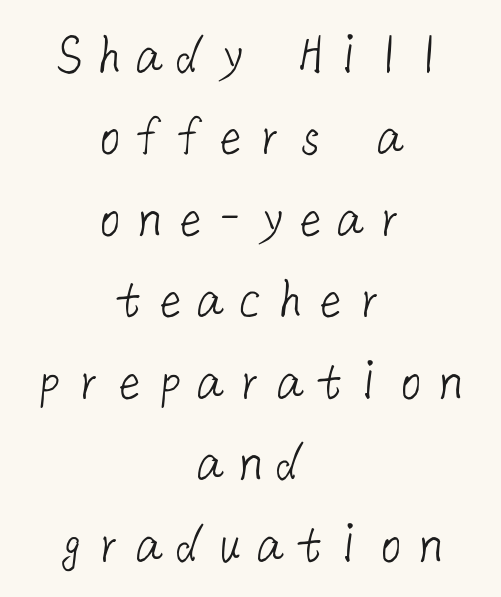
Q: Is the text bold? A: No.
Q: Is the typeface a serif or a sans-serif typeface? A: Sans-serif.
Q: Is the text underlined? A: No.
Q: How is the paragraph aligned? A: Centered.
Q: Is the spacing between lines tight, normal or loose? A: Normal.
Q: Width (condensed, normal, or wide)? A: Normal.
Q: Stroke contrast? A: Low.
Q: x-height? A: Medium.
